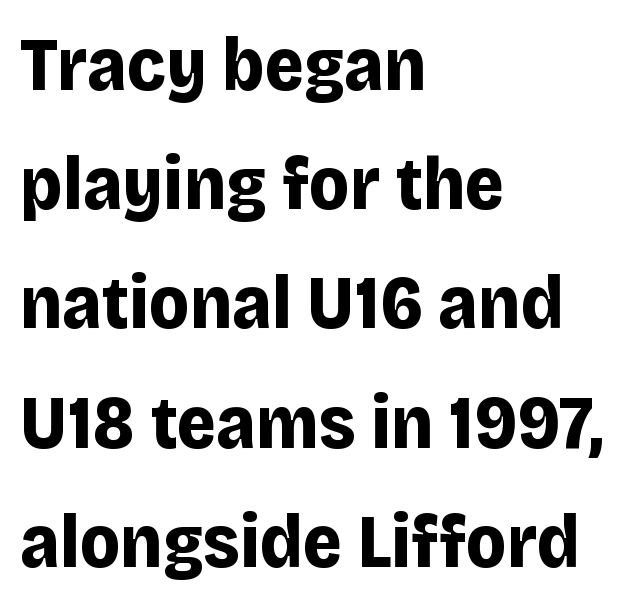
The image shows 75 px bold sans-serif type, upright; set left-aligned, normal line spacing (1.59x), normal letter spacing, not underlined; low stroke contrast and a large x-height.
